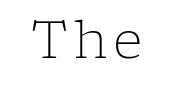
Q: Is the text bold? A: No.
Q: Is the text italic (slanted)? A: No, it is upright.
Q: Is the typeface a serif or a sans-serif typeface? A: Serif.
Q: Is the text underlined? A: No.
Q: Width (condensed, normal, or wide)? A: Normal.
Q: Stroke contrast? A: Low.
Q: x-height? A: Medium.
Q: Monospaced? A: No.
